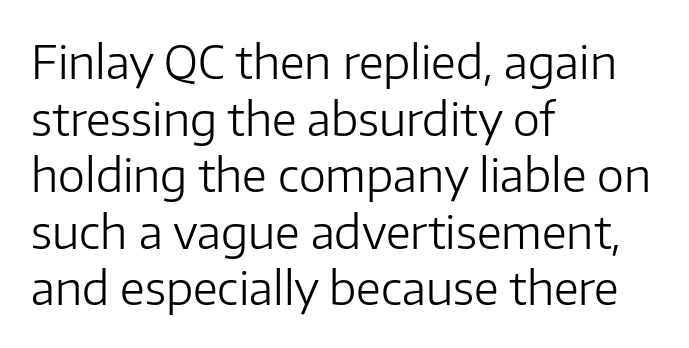
The image shows 46 px light sans-serif type, upright; set left-aligned, line spacing 1.23x, normal letter spacing, not underlined; low stroke contrast and a medium x-height.
